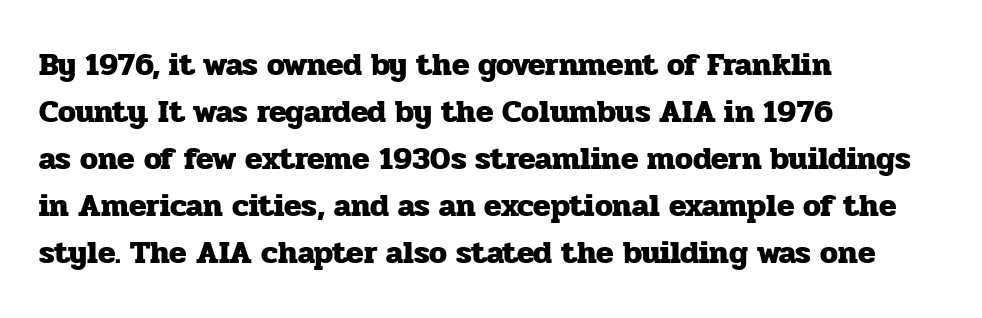
The image shows 32 px heavy serif type, upright; set left-aligned, normal line spacing (1.47x), normal letter spacing, not underlined; low stroke contrast and a medium x-height.
